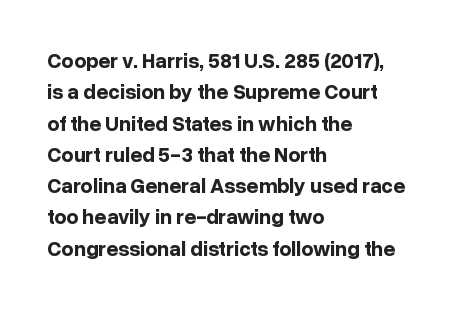
The passage shown is emphatically bold. The specimen reads as upright at a glance. Alignment: flush left. What stands out about the letter spacing? Nothing — it is the standard amount. The block of text has a typical density, with ordinary space between rows. The words here are not underlined.
